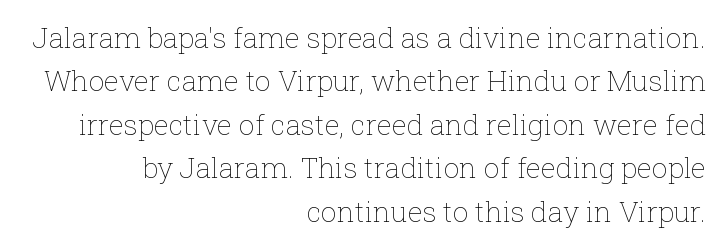
{"italic": "no", "bold": "no", "weight": "thin", "width": "normal", "stroke_contrast": "low", "x_height": "medium", "monospaced": "no", "underline": "no", "align": "right", "line_spacing": "normal", "line_spacing_ratio": 1.55, "letter_spacing": "normal", "letter_spacing_em": 0.0, "glyph_px": 28}
